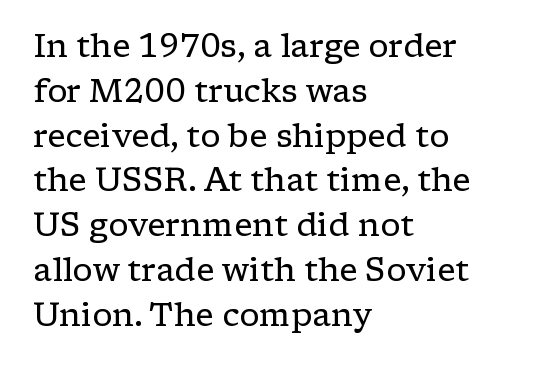
The specimen omits any rule beneath the text block's lines. Stems and bowls with no extra thickness — not bold. Notice how the passage keeps a crisp vertical edge on the left only. Note the varied advance widths — an 'i' is clearly narrower than an 'm'. This sample keeps an unexceptional amount of space between lines.
